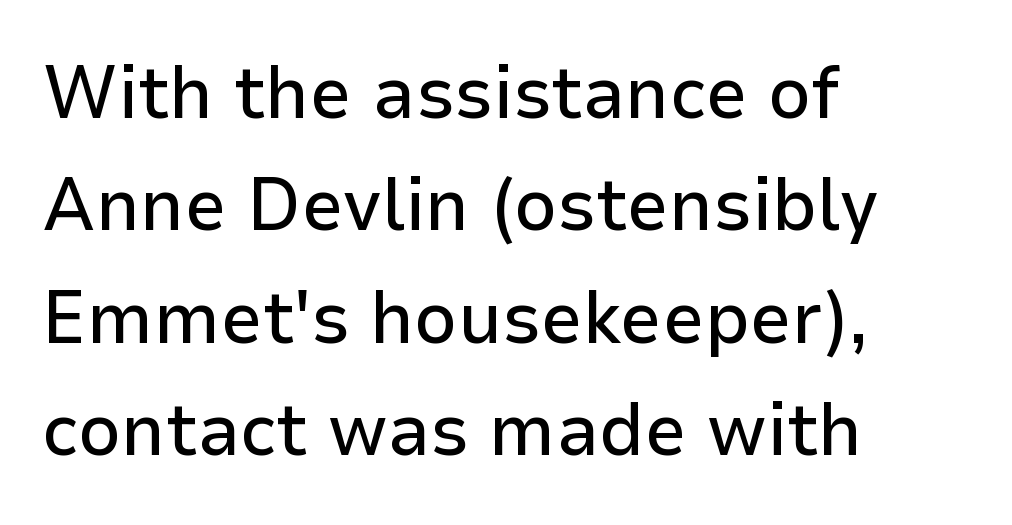
The image shows 75 px sans-serif type, upright; set left-aligned, normal line spacing (1.5x), normal letter spacing, not underlined; low stroke contrast and a medium x-height.
